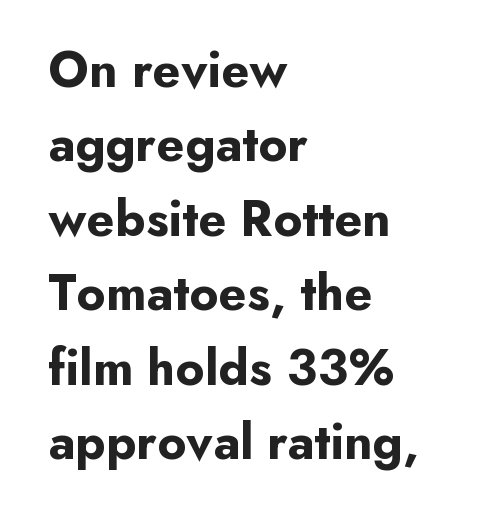
Typographic density is high because the face is bold. Horizontal bands of white between lines are of average thickness. The typeface chosen for these lines omits serifs. The passage shown has conventional tracking throughout. One-word summary of the alignment: left. These lines were composed using upright roman letters.
